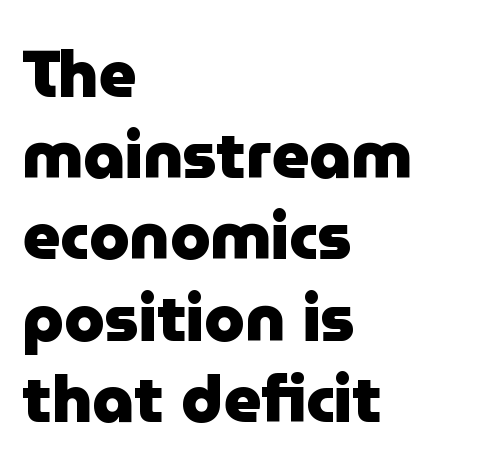
Q: Is the text bold? A: Yes.
Q: Is the text italic (slanted)? A: No, it is upright.
Q: Is the typeface a serif or a sans-serif typeface? A: Sans-serif.
Q: Is the text underlined? A: No.
Q: How is the paragraph aligned? A: Left-aligned.
Q: Is the spacing between letters normal or unusually wide? A: Normal.
Q: Is the spacing between lines tight, normal or loose? A: Normal.
Q: Width (condensed, normal, or wide)? A: Normal.
Q: Stroke contrast? A: Low.
Q: x-height? A: Medium.
Q: Monospaced? A: No.
